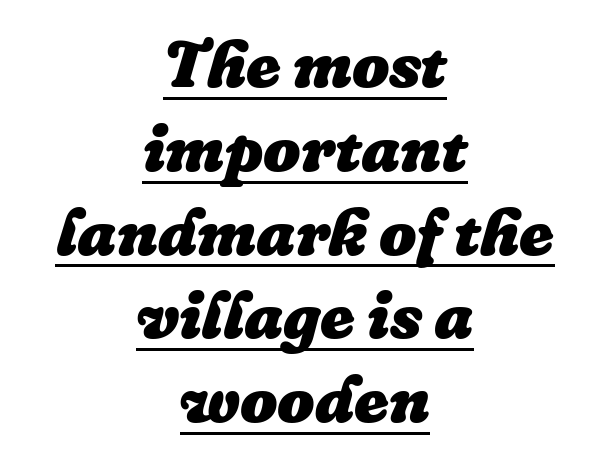
The passage shown is underscored from start to finish. The passage shown is typed in a proportional face where columns would drift. The text carries the slant typical of an italic or oblique font. Normally led — the rows are evenly, conventionally spaced. Look at the tracking — it's just the regular setting, nothing added. Line starts and ends both wander, symmetrically.
